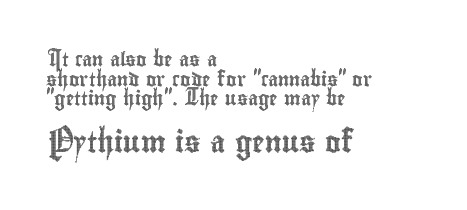
The image shows 21 px text type, upright; set left-aligned, normal line spacing (1.4x), normal letter spacing, not underlined; the second (bottom) block is 1.5x larger.
